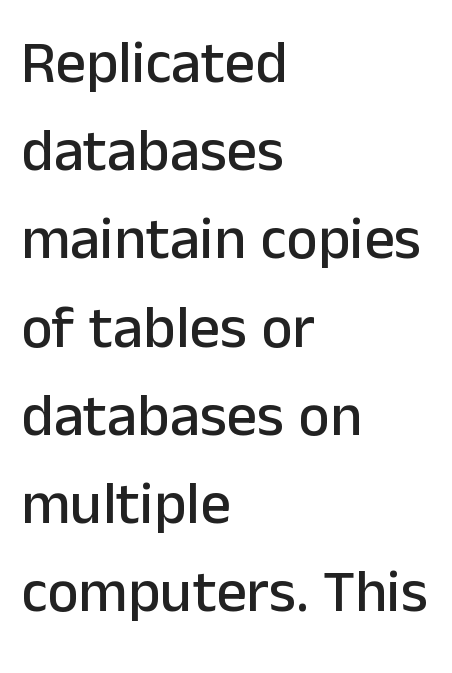
Q: Is the text italic (slanted)? A: No, it is upright.
Q: Is the typeface a serif or a sans-serif typeface? A: Sans-serif.
Q: Is the text underlined? A: No.
Q: How is the paragraph aligned? A: Left-aligned.
Q: Is the spacing between letters normal or unusually wide? A: Normal.
Q: Is the spacing between lines tight, normal or loose? A: Normal.
Q: Width (condensed, normal, or wide)? A: Normal.
Q: Stroke contrast? A: Low.
Q: x-height? A: Medium.
Q: Monospaced? A: No.
